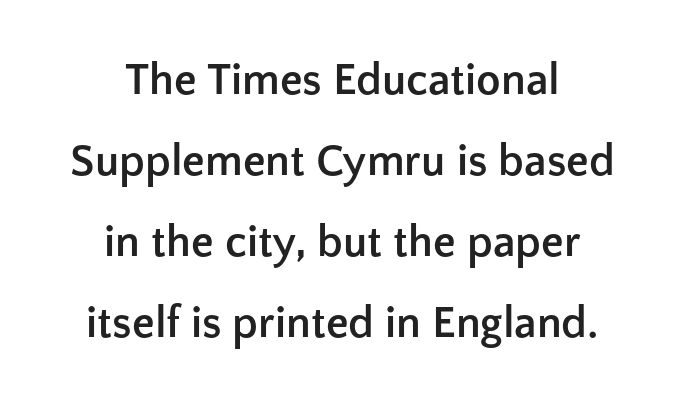
These lines are rendered in a variable-pitch font. Does the lettering tilt? It doesn't — this is upright. Short note: letters normally spaced. What kind of face is this? One without serifs — a sans. The strip under each line holds only bare page. Each line is balanced around a shared central axis.
